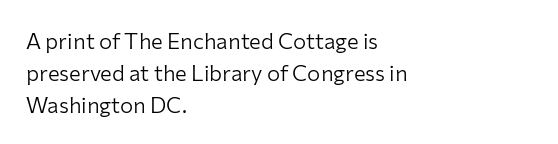
This sample uses an upright cut, with every glyph sitting square on the baseline. Check the space under the baseline: it is left empty. These lines are set flush left with a ragged right edge. Weight: not bold — regular or lighter.
